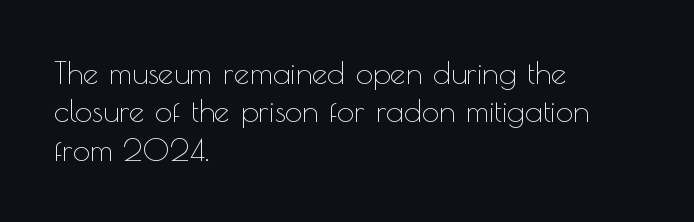
The image shows 31 px thin sans-serif type, upright; set left-aligned, line spacing 1.24x, normal letter spacing, not underlined; a small x-height.
